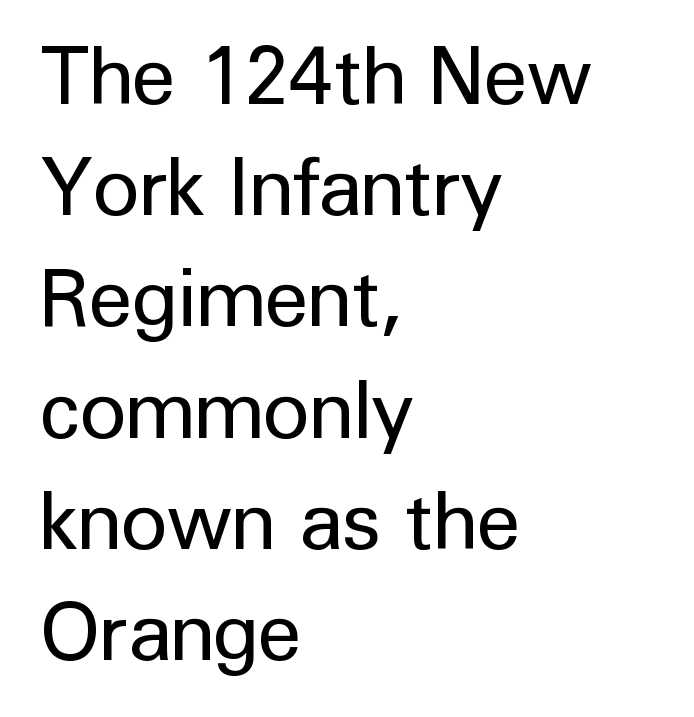
Q: Is the text bold? A: No.
Q: Is the text italic (slanted)? A: No, it is upright.
Q: Is the typeface a serif or a sans-serif typeface? A: Sans-serif.
Q: Is the text underlined? A: No.
Q: How is the paragraph aligned? A: Left-aligned.
Q: Is the spacing between letters normal or unusually wide? A: Normal.
Q: Is the spacing between lines tight, normal or loose? A: Normal.
Q: Width (condensed, normal, or wide)? A: Normal.
Q: Stroke contrast? A: Low.
Q: x-height? A: Medium.
Q: Monospaced? A: No.
